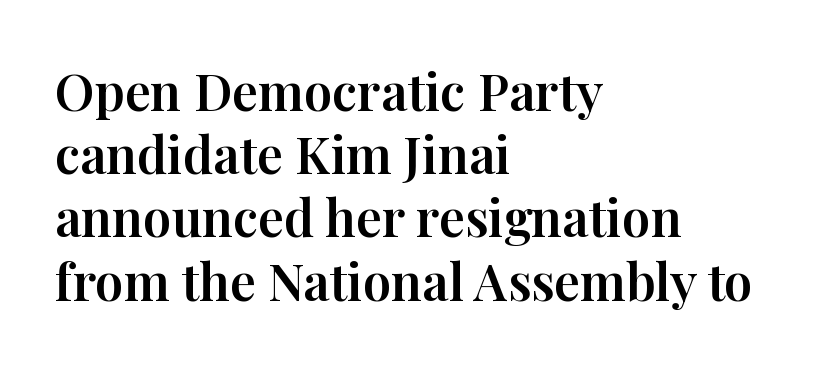
The image shows 51 px serif type, upright; set left-aligned, line spacing 1.24x, normal letter spacing, not underlined; high stroke contrast and a medium x-height.
